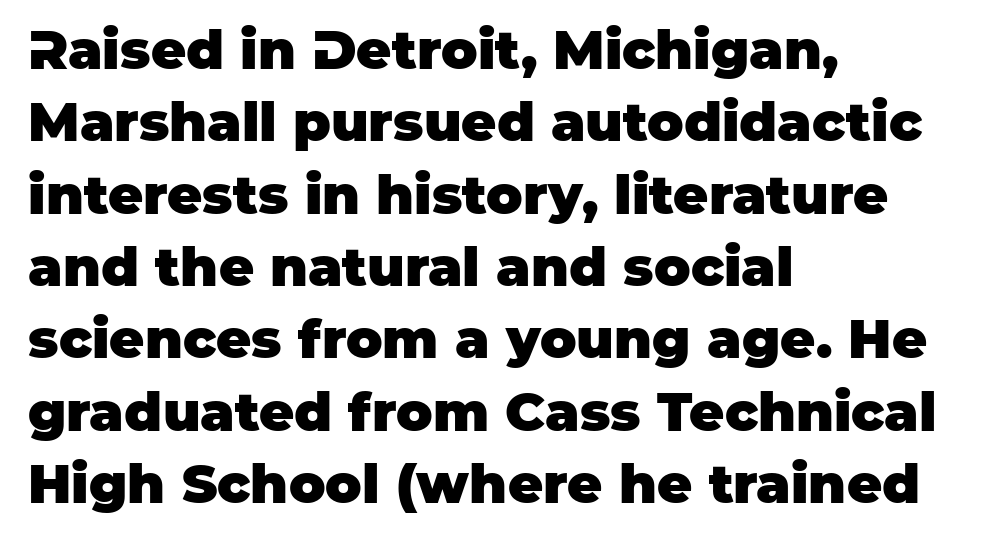
One-word summary of the alignment: left. This sample has the flowing, uneven cadence of proportional lettering. You'd pick this weight for a headline — it's a proper bold. A typesetter would mark this as roman, not italic. A normal amount of white space separates one row of letters from the next.
